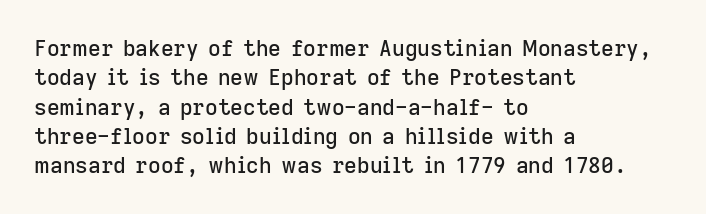
{"italic": "no", "underline": "no", "align": "left", "line_spacing": "normal", "line_spacing_ratio": 1.33, "letter_spacing": "normal", "letter_spacing_em": 0.0, "glyph_px": 22}
